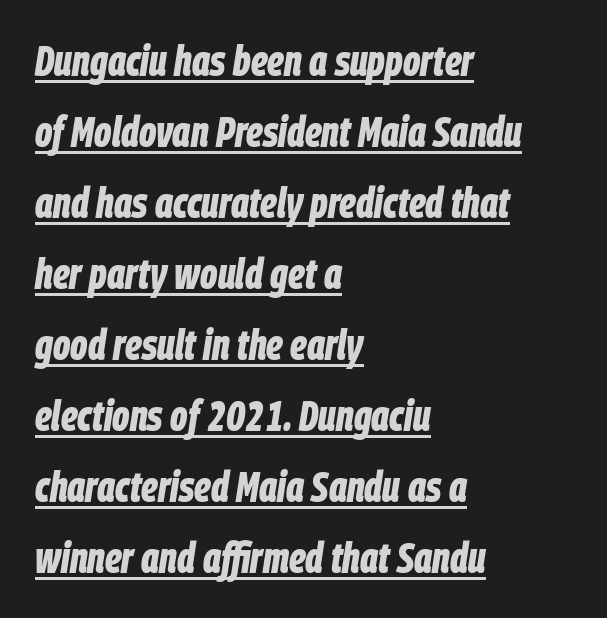
{"italic": "yes", "lean": "right", "slant_degrees": 9, "bold": "yes", "weight": "bold", "width": "condensed", "stroke_contrast": "low", "x_height": "large", "monospaced": "no", "underline": "yes", "align": "left", "line_spacing": "normal", "line_spacing_ratio": 1.69, "letter_spacing": "normal", "letter_spacing_em": 0.0, "glyph_px": 42}
